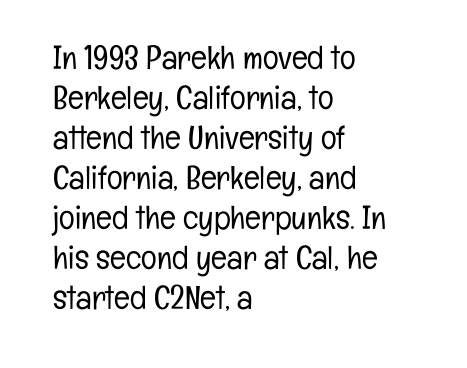
The image shows 33 px light, condensed sans-serif type, upright; set left-aligned, line spacing 1.21x, normal letter spacing, not underlined; low stroke contrast and a medium x-height.
